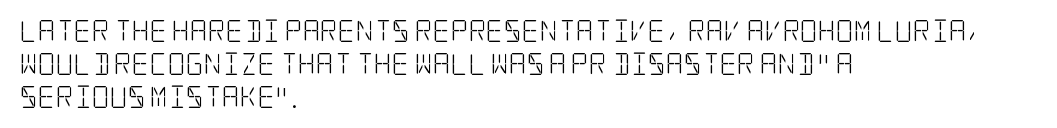
{"italic": "no", "bold": "no", "underline": "no", "align": "left", "line_spacing": "normal", "line_spacing_ratio": 1.5, "letter_spacing": "normal", "letter_spacing_em": 0.0, "glyph_px": 22}
